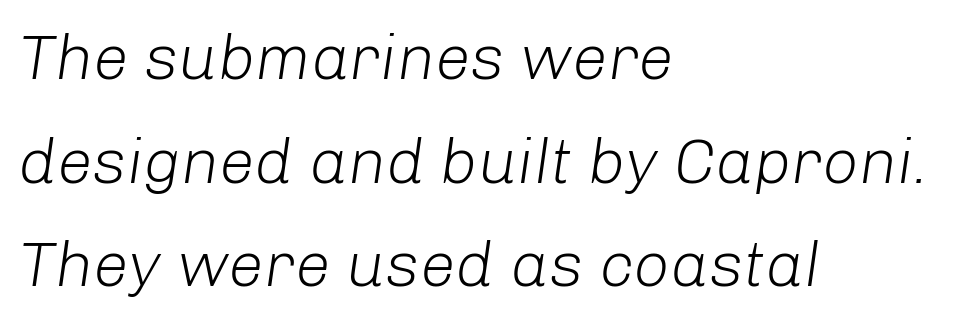
Tall strokes in this sample are angled rather than plumb. Underline: absent. Left-aligned paragraph, ragged on the right. Varying glyph widths throughout — classic text-font behaviour. Heaviness? Minimal to ordinary, like unemphasized prose.
